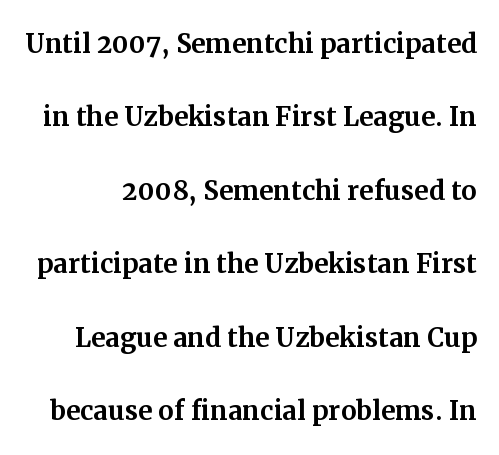
The image shows 35 px serif type, upright; set loose line spacing (2.1x), normal letter spacing, not underlined; medium stroke contrast and a medium x-height.
